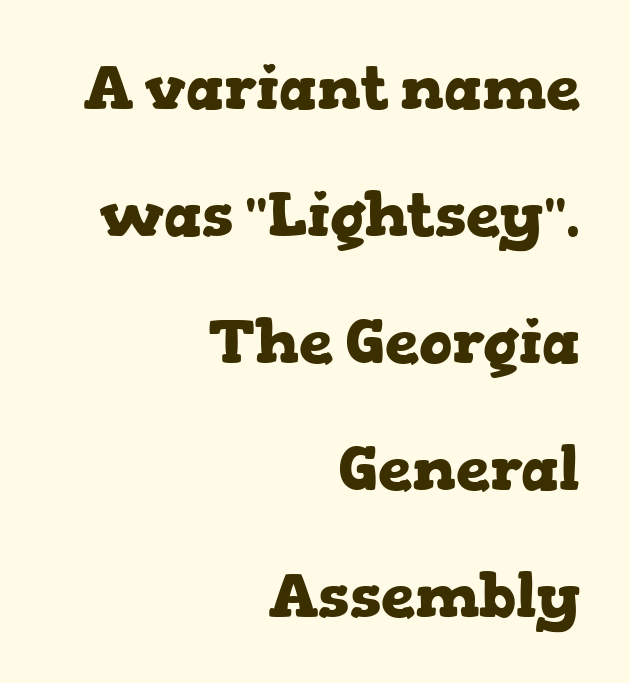
The image shows 61 px heavy, wide serif type, upright; set right-aligned, loose line spacing (2.08x), normal letter spacing, not underlined; low stroke contrast and a medium x-height.
